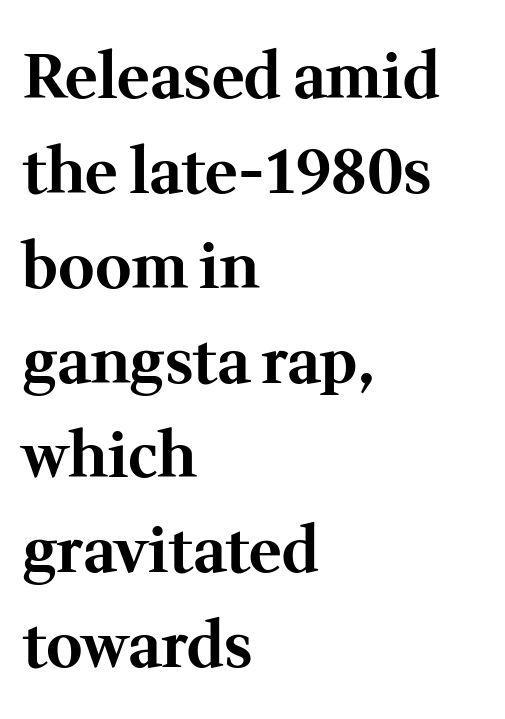
{"serif": "yes", "italic": "no", "bold": "yes", "weight": "bold", "width": "normal", "stroke_contrast": "medium", "x_height": "medium", "monospaced": "no", "underline": "no", "align": "left", "line_spacing": "normal", "line_spacing_ratio": 1.53, "letter_spacing": "normal", "letter_spacing_em": 0.0, "glyph_px": 62}
